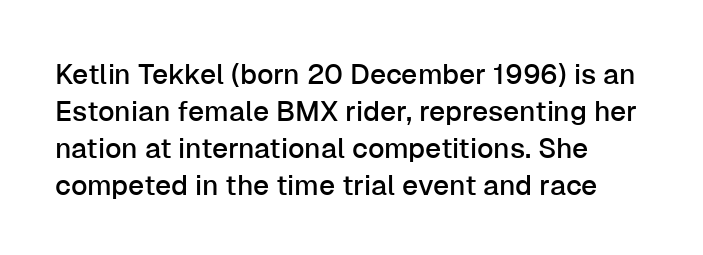
The image shows 28 px sans-serif type, upright; set left-aligned, normal line spacing (1.32x), normal letter spacing, not underlined; low stroke contrast and a medium x-height.
